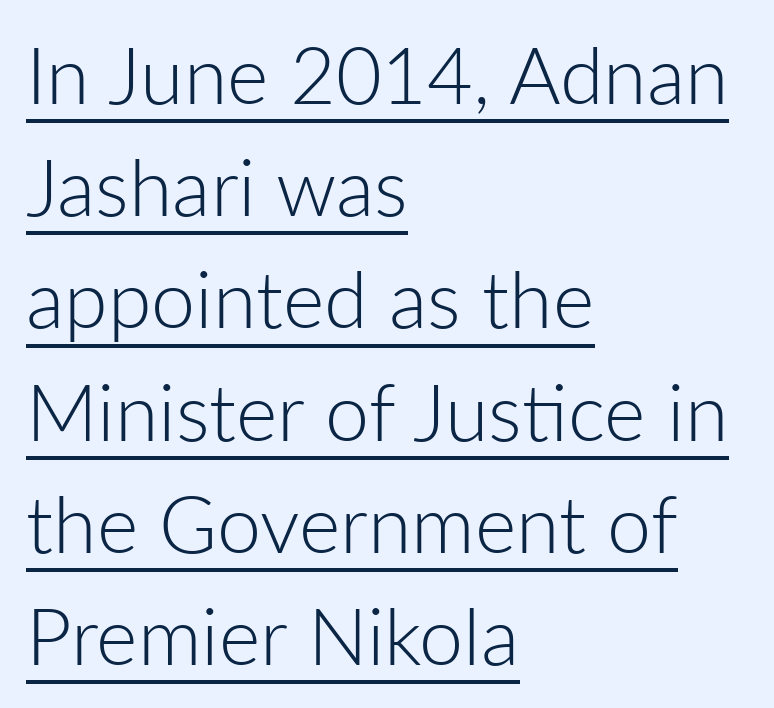
Q: Is the text bold? A: No.
Q: Is the text italic (slanted)? A: No, it is upright.
Q: Is the typeface a serif or a sans-serif typeface? A: Sans-serif.
Q: Is the text underlined? A: Yes.
Q: How is the paragraph aligned? A: Left-aligned.
Q: Is the spacing between letters normal or unusually wide? A: Normal.
Q: Is the spacing between lines tight, normal or loose? A: Normal.
Q: Width (condensed, normal, or wide)? A: Normal.
Q: Stroke contrast? A: Low.
Q: x-height? A: Medium.
Q: Monospaced? A: No.
